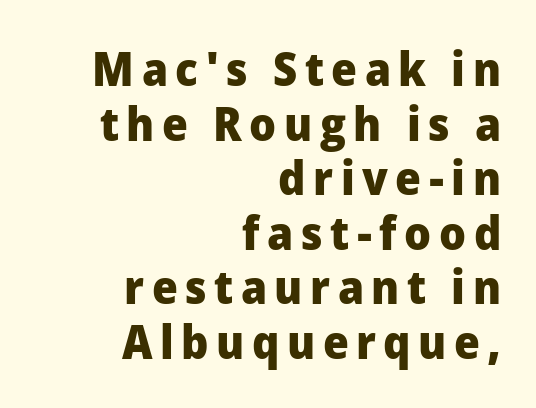
Underlining? Definitely not there. Font category for this specimen: sans-serif. Each line ends at the same right margin while the left side varies. A typesetter would call this proportional, since set widths differ per character.
